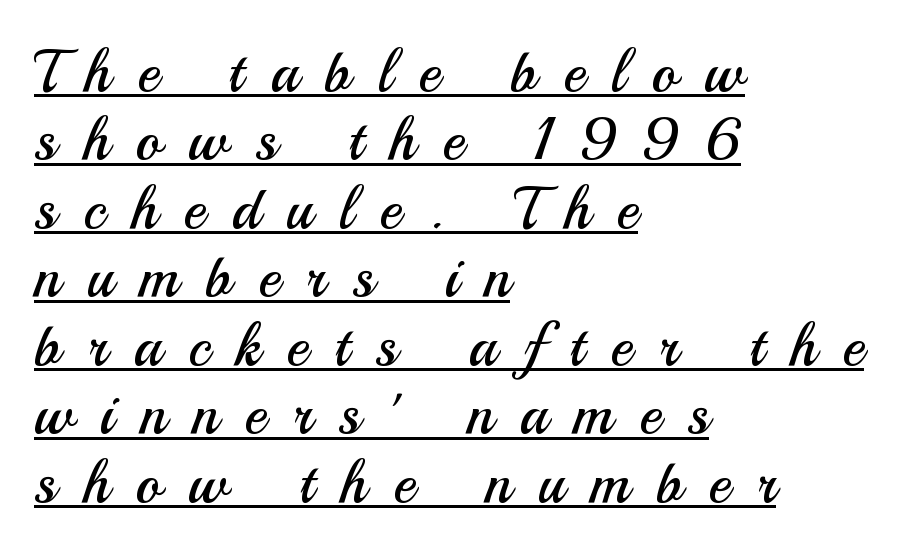
{"serif": "no", "bold": "no", "weight": "regular", "width": "normal", "stroke_contrast": "medium", "x_height": "small", "monospaced": "no", "underline": "yes", "align": "left", "line_spacing_ratio": 1.16, "letter_spacing": "wide", "letter_spacing_em": 0.45, "glyph_px": 59}
